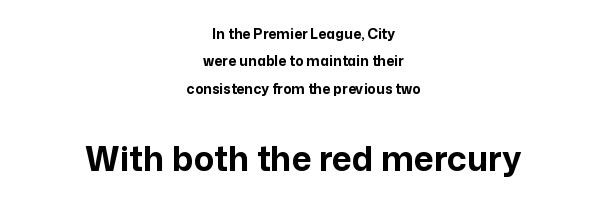
This sample uses an upright cut, with every glyph sitting square on the baseline. Size contrast runs from small at the top to large at the bottom. The vertical gap from one line to the next is large. Spacing between characters is what you'd get straight out of the box.
